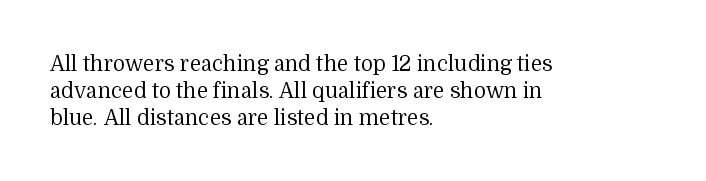
Q: Is the text bold? A: No.
Q: Is the text italic (slanted)? A: No, it is upright.
Q: Is the text underlined? A: No.
Q: How is the paragraph aligned? A: Left-aligned.
Q: Is the spacing between letters normal or unusually wide? A: Normal.
Q: Is the spacing between lines tight, normal or loose? A: Normal.
